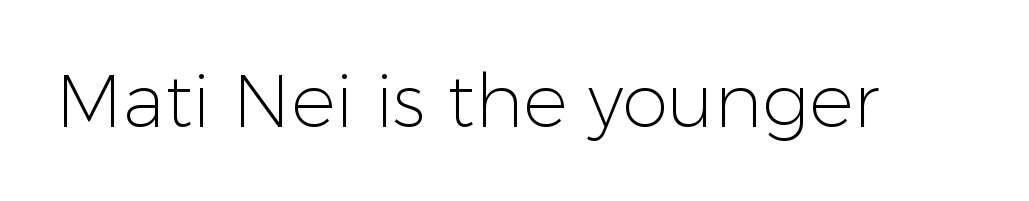
Characters follow at the spacing the type designer built in. Descenders are the only things crossing below the line. The axis of the letterforms is exactly vertical. In terms of letterform style, serifs are entirely absent.
